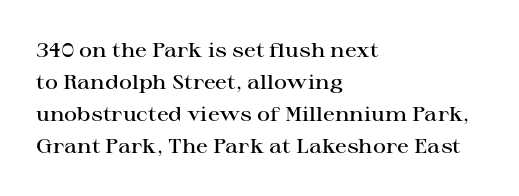
The image shows 20 px text type, upright; set left-aligned, normal line spacing (1.6x), normal letter spacing, not underlined.
